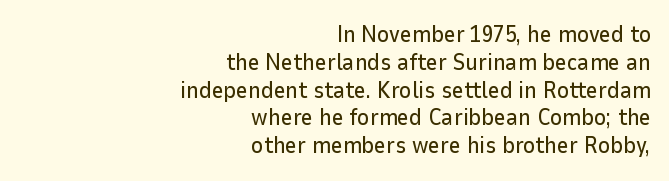
It's the straight-up-and-down kind of type. What stands out about the letter spacing? Nothing — it is the standard amount. Underlining? Definitely not there. If you drew a ruler down the right edge, every line would touch it.
